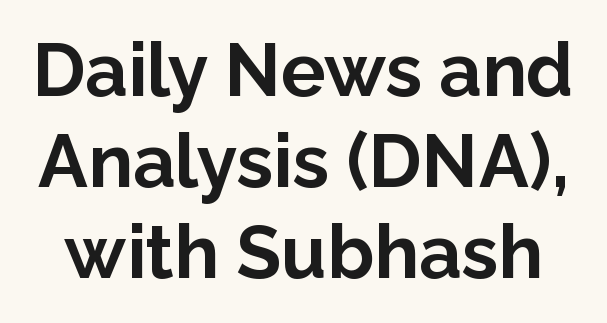
{"serif": "no", "italic": "no", "bold": "yes", "weight": "bold", "width": "normal", "stroke_contrast": "low", "x_height": "medium", "monospaced": "no", "underline": "no", "line_spacing_ratio": 1.23, "letter_spacing": "normal", "letter_spacing_em": 0.0, "glyph_px": 74}
